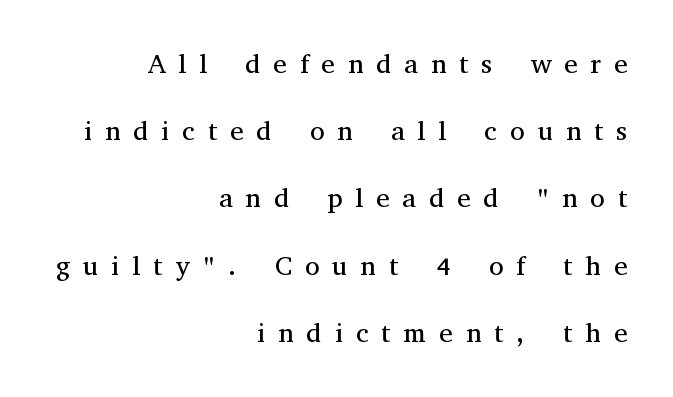
{"italic": "no", "bold": "no", "underline": "no", "align": "right", "line_spacing": "loose", "line_spacing_ratio": 2.49, "letter_spacing": "wide", "letter_spacing_em": 0.48, "glyph_px": 27}
